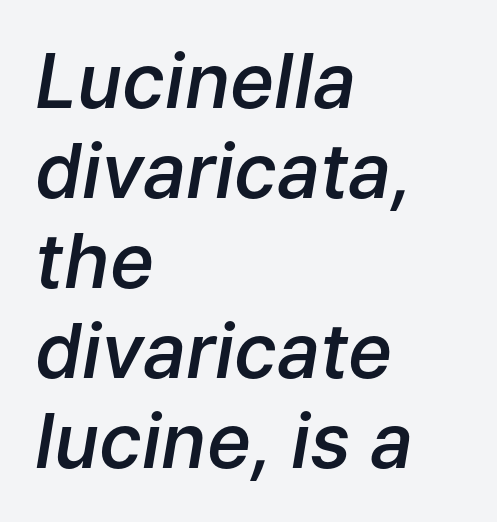
Does extra space separate the letters? No, they use regular spacing. There's an unmistakable incline to the writing here. Type without underlining. Note the varied advance widths — an 'i' is clearly narrower than an 'm'. I'd describe the lettering as semibold — firm but not a full bold.
